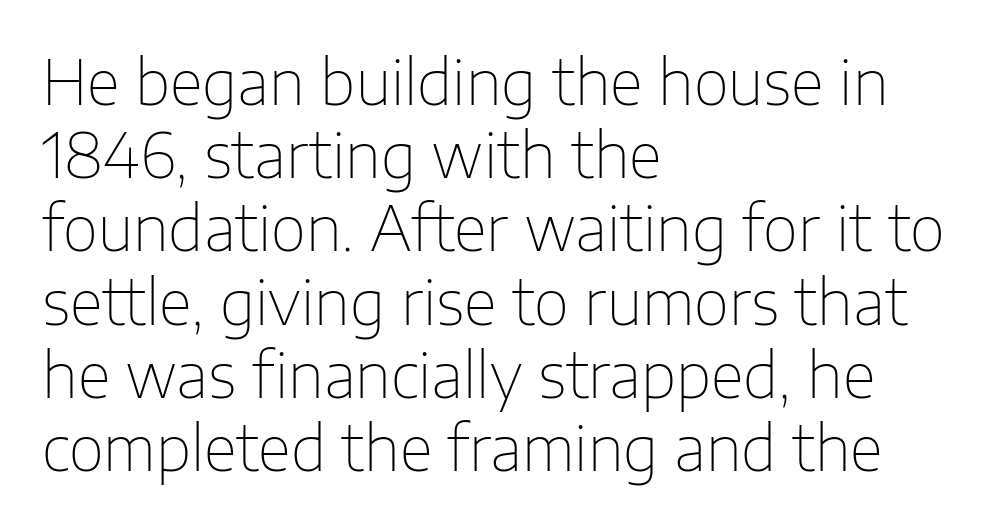
The rendering uses natural spacing where letterforms have individual widths. Posture: straight, roman, zero tilt. Characters follow at the spacing the type designer built in. The designer went with a sans here, leaving each stem footless.
